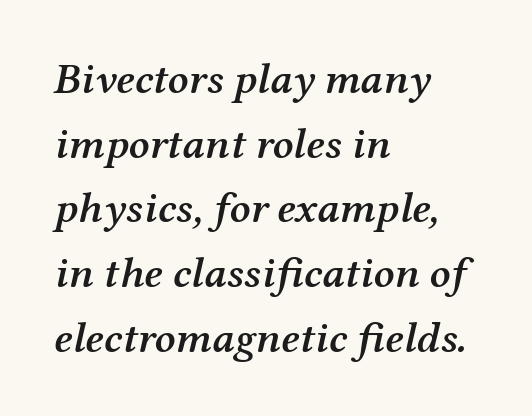
These lines stack with their left ends in a neat column. The font family rendered here belongs to the serif group. A normal amount of white space separates one row of letters from the next. Spacing verdict: proportional, widths tailored to each character.
